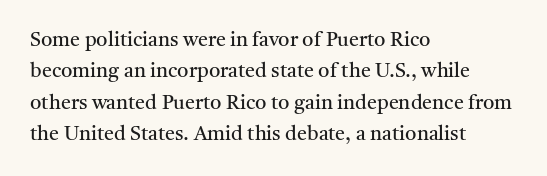
Q: Is the text bold? A: No.
Q: Is the text italic (slanted)? A: No, it is upright.
Q: Is the text underlined? A: No.
Q: How is the paragraph aligned? A: Left-aligned.
Q: Is the spacing between letters normal or unusually wide? A: Normal.
Q: Is the spacing between lines tight, normal or loose? A: Normal.
